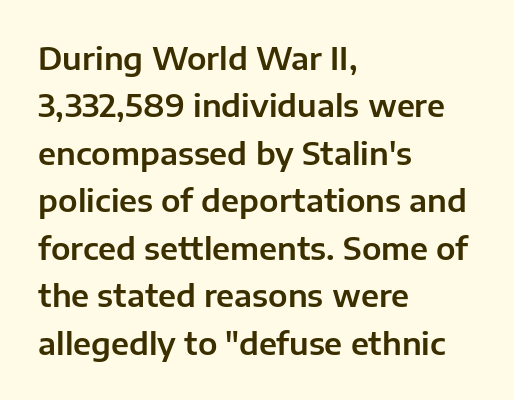
{"serif": "no", "italic": "no", "width": "normal", "stroke_contrast": "low", "x_height": "medium", "monospaced": "no", "underline": "no", "align": "left", "line_spacing": "normal", "line_spacing_ratio": 1.53, "letter_spacing": "normal", "letter_spacing_em": 0.0, "glyph_px": 31}
